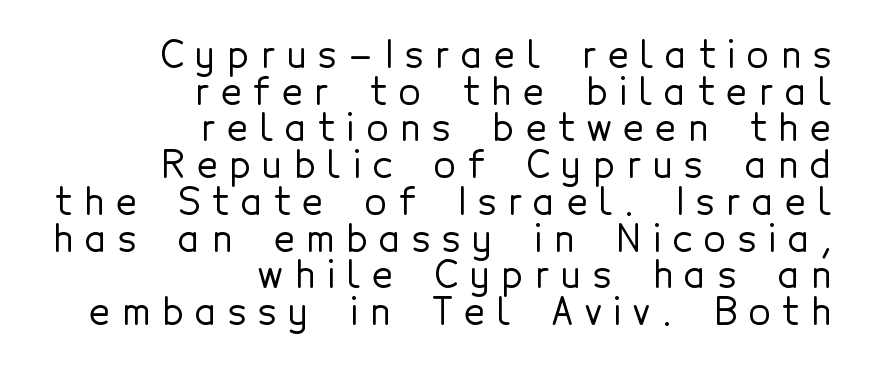
The line-height multiplier appears low, near solid setting. A flush-right, rag-left setting is used for this passage. This is the regular roman posture of the typeface. Varying glyph widths throughout — classic text-font behaviour. Words float on clear page, feet unadorned.
